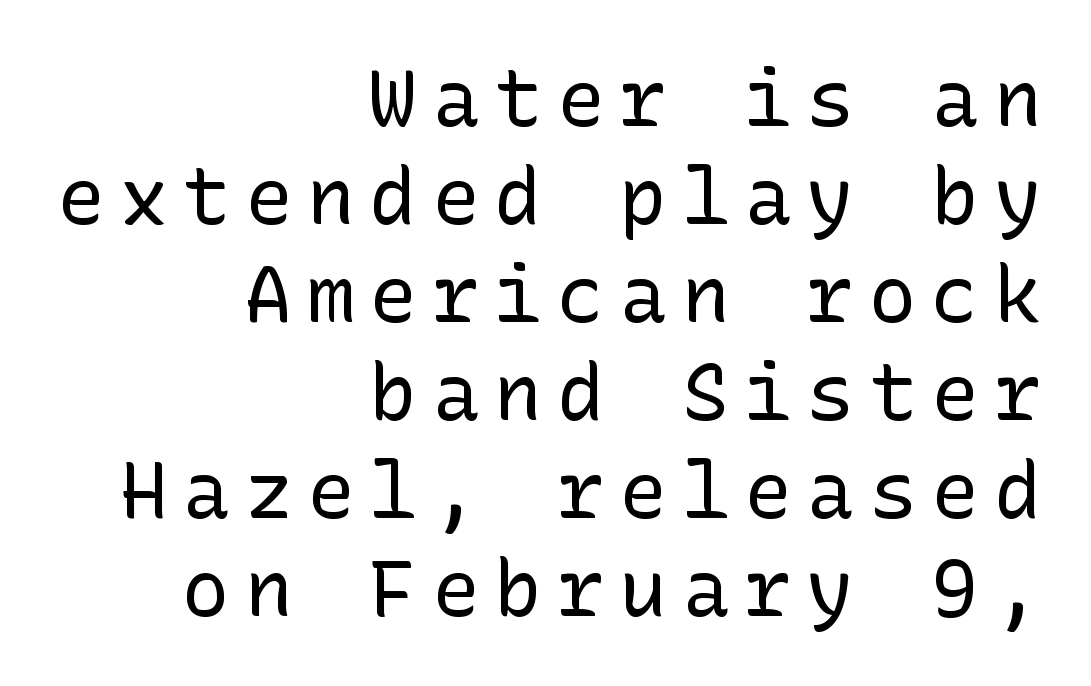
{"serif": "no", "italic": "no", "bold": "no", "weight": "regular", "width": "normal", "stroke_contrast": "low", "x_height": "medium", "underline": "no", "align": "right", "line_spacing_ratio": 1.24, "glyph_px": 79}
